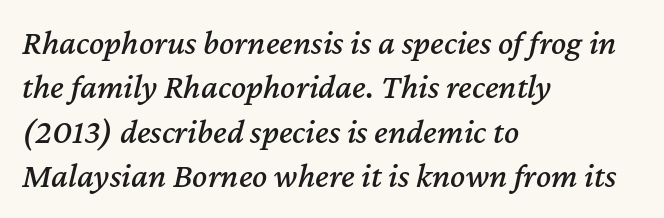
Rows of type keep a routine distance in the vertical direction. The rendering applies a slant to the glyphs. This sample uses plain, unmodified letter spacing. Each line starts at the same left margin while the right side varies.
